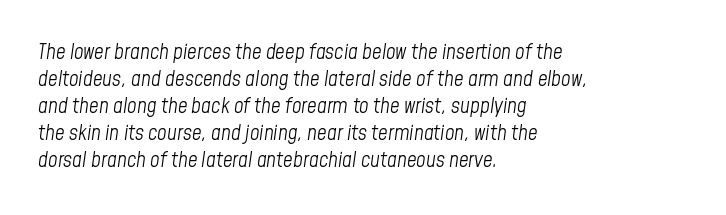
Reading down the column, the eye jumps a familiar distance to each next line. Stems and bowls with no extra thickness — not bold. Tall strokes in this sample are angled rather than plumb. Where is the straight margin? On the left. The gap between lines stays unmarked.
